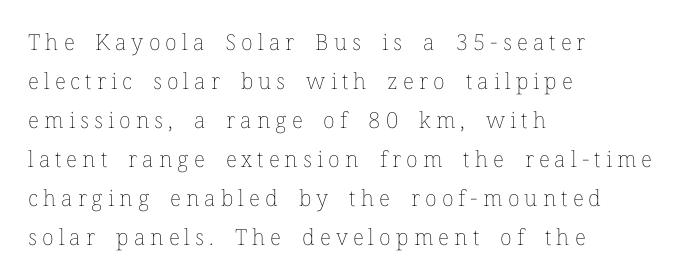
Casual observation: everything's shoved over to the left. Beneath every word, the page is bare. Notice how the stems are strictly vertical — no italics here. Weight: regular or lighter. The horizontal fit of the characters is loose and conspicuously gappy.
